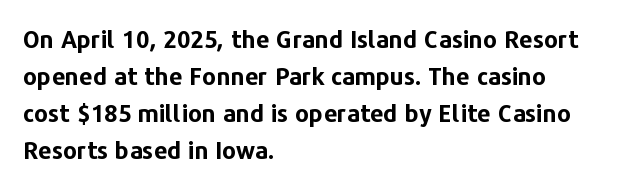
{"italic": "no", "bold": "yes", "underline": "no", "align": "left", "line_spacing": "normal", "line_spacing_ratio": 1.54, "letter_spacing": "normal", "letter_spacing_em": 0.0, "glyph_px": 24}
